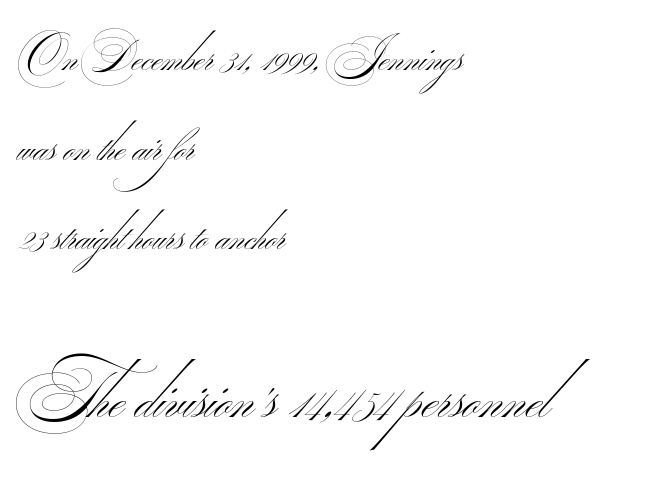
Underlining? Definitely not there. In terms of letterspacing, this is plain default setting. Vertical stems look standard width or narrower in stroke. Does the copy run flush right? No — it runs flush left.
